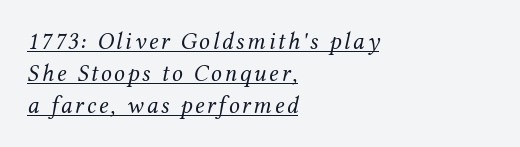
The image shows 24 px text type, italic (leaning right); set left-aligned, normal line spacing (1.34x), underlined.
